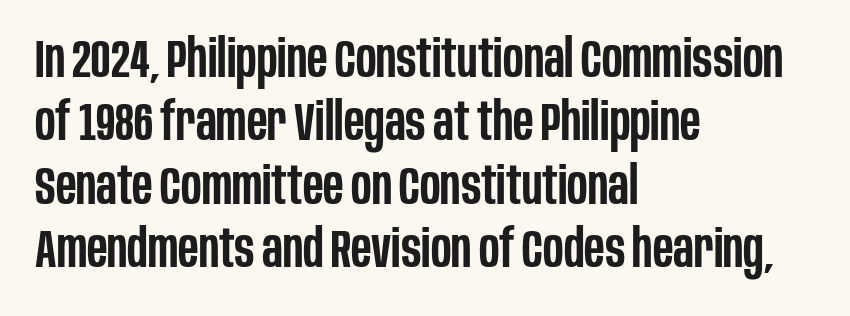
{"serif": "no", "italic": "no", "bold": "semi", "weight": "semibold", "width": "condensed", "stroke_contrast": "low", "x_height": "large", "monospaced": "no", "underline": "no", "align": "left", "line_spacing_ratio": 1.22, "letter_spacing": "normal", "letter_spacing_em": 0.0, "glyph_px": 52}
